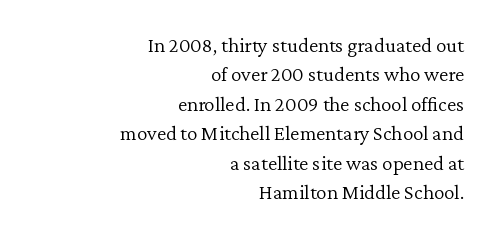
The image shows 21 px text type, upright; set right-aligned, normal line spacing (1.4x), normal letter spacing, not underlined.
